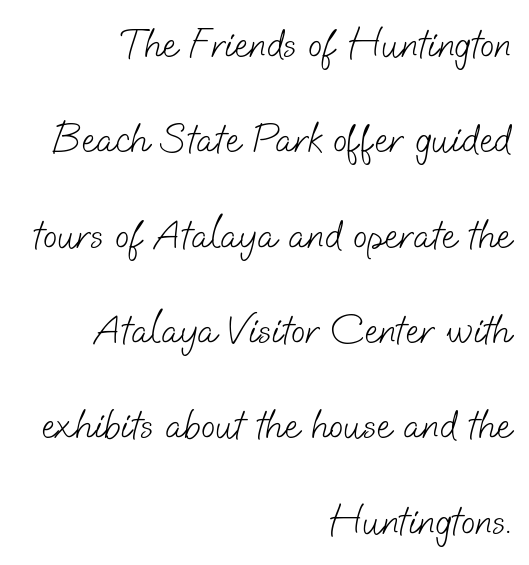
{"serif": "no", "bold": "no", "weight": "light", "width": "normal", "stroke_contrast": "low", "x_height": "small", "monospaced": "no", "underline": "no", "align": "right", "line_spacing": "loose", "line_spacing_ratio": 2.27, "letter_spacing": "normal", "letter_spacing_em": 0.0, "glyph_px": 42}
